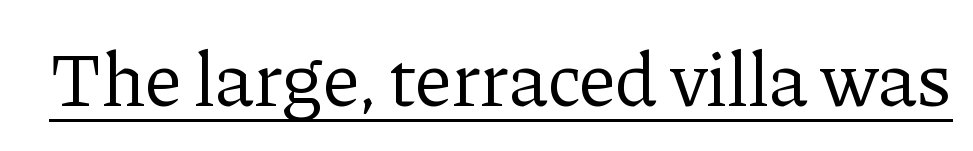
The image shows 76 px regular-weight serif type, upright; set normal letter spacing, underlined; low stroke contrast and a medium x-height.
